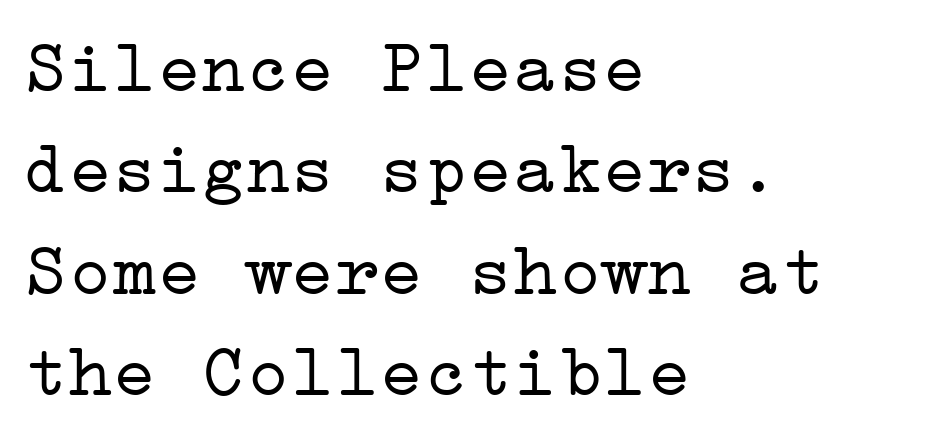
Q: Is the text bold? A: No.
Q: Is the text italic (slanted)? A: No, it is upright.
Q: Is the typeface a serif or a sans-serif typeface? A: Serif.
Q: Is the text underlined? A: No.
Q: How is the paragraph aligned? A: Left-aligned.
Q: Is the spacing between letters normal or unusually wide? A: Normal.
Q: Is the spacing between lines tight, normal or loose? A: Normal.
Q: Width (condensed, normal, or wide)? A: Wide.
Q: Stroke contrast? A: Low.
Q: x-height? A: Medium.
